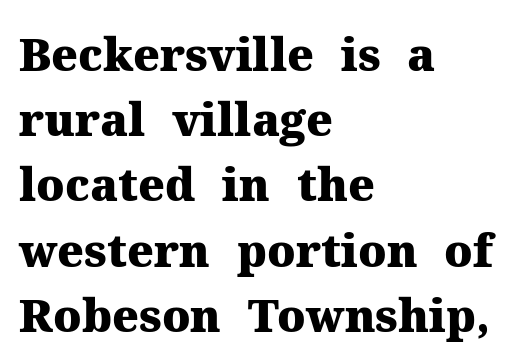
{"serif": "yes", "italic": "no", "bold": "yes", "weight": "heavy", "width": "normal", "stroke_contrast": "medium", "x_height": "medium", "monospaced": "no", "underline": "no", "align": "left", "line_spacing": "normal", "line_spacing_ratio": 1.45, "letter_spacing": "normal", "letter_spacing_em": 0.0, "glyph_px": 45}
